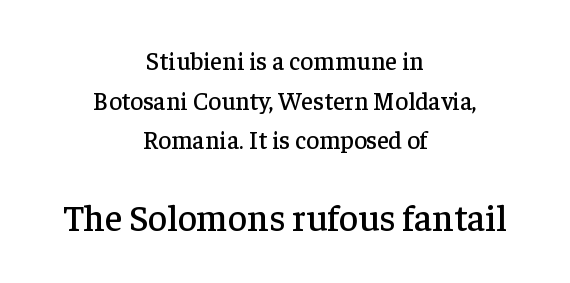
The image shows 37 px serif type, upright; set centered, normal line spacing (1.59x), normal letter spacing, not underlined; the second (bottom) block is 1.48x larger; low stroke contrast and a medium x-height.
